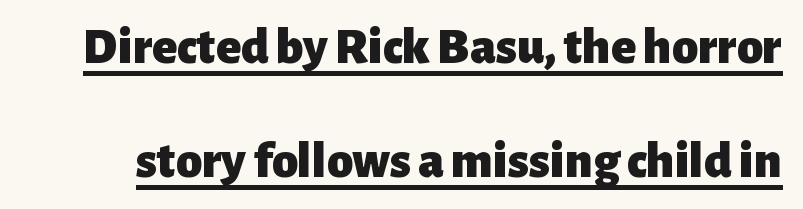
The tracking reads as untouched default to a designer's eye. Here the designer chose a conventional face with non-uniform glyph widths. This sample uses a sans-serif face. Summary of vertical rhythm: relaxed, with wide interline spacing. Weight check: bold — yes, fully.
